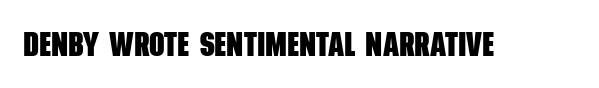
Observe the ordinary spacing: letters are neighbours, not strangers. Looks like regular typesetting: each glyph gets only the width it needs. Emphasis by weight is at full strength: bold. A sans-serif font was chosen for this passage.
